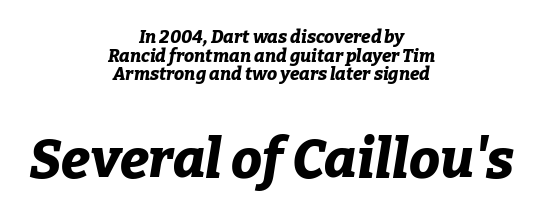
Q: Is the text bold? A: Yes.
Q: Is the text italic (slanted)? A: Yes, it leans right by about 9 degrees.
Q: Is the text underlined? A: No.
Q: How is the paragraph aligned? A: Centered.
Q: Is the spacing between letters normal or unusually wide? A: Normal.
Q: Is the spacing between lines tight, normal or loose? A: Tight.
Q: Which block of text is set in a larger size, the first (top) or the second (bottom)? A: The second (bottom) one.
Q: Width (condensed, normal, or wide)? A: Normal.
Q: Stroke contrast? A: Low.
Q: x-height? A: Medium.
Q: Monospaced? A: No.
